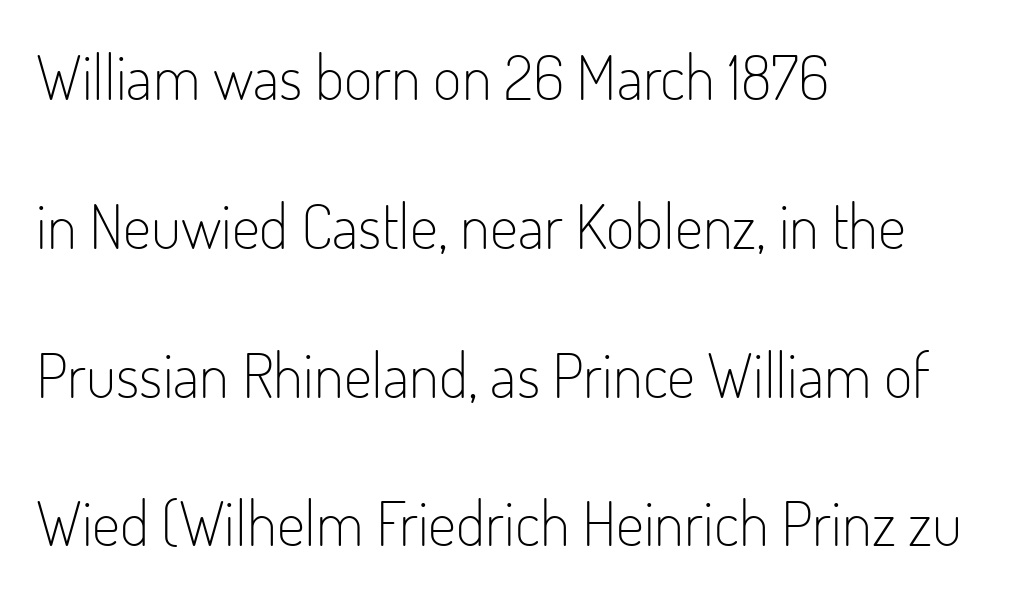
{"serif": "no", "italic": "no", "bold": "no", "weight": "light", "width": "condensed", "stroke_contrast": "low", "x_height": "small", "monospaced": "no", "underline": "no", "align": "left", "line_spacing": "loose", "line_spacing_ratio": 2.4, "letter_spacing": "normal", "letter_spacing_em": 0.0, "glyph_px": 62}
